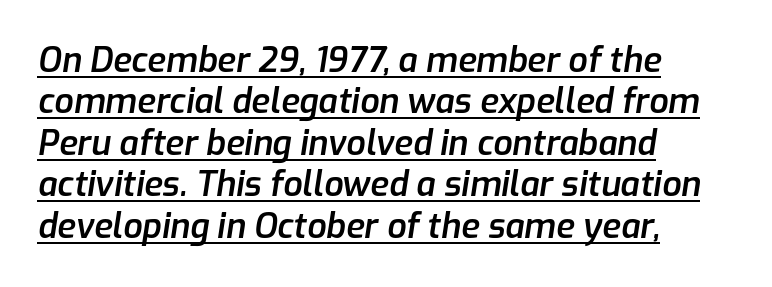
{"italic": "yes", "lean": "right", "slant_degrees": 9, "bold": "semi", "weight": "semibold", "width": "normal", "stroke_contrast": "low", "x_height": "medium", "monospaced": "no", "underline": "yes", "align": "left", "line_spacing_ratio": 1.22, "letter_spacing": "normal", "letter_spacing_em": 0.0, "glyph_px": 34}
